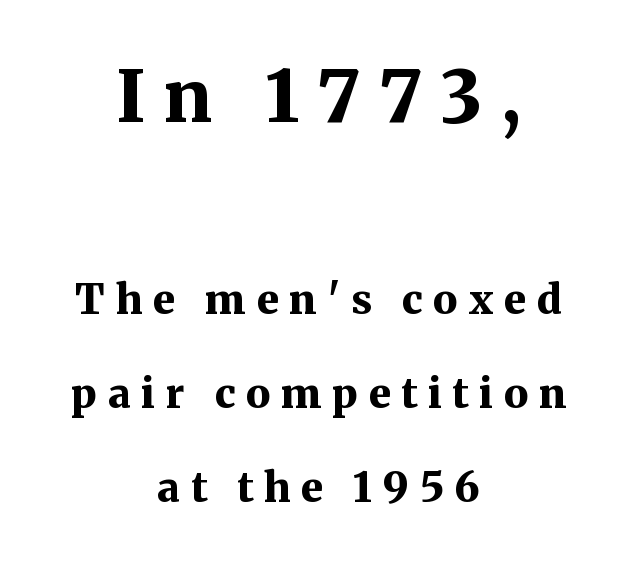
The image shows 72 px bold serif type, upright; set centered, loose line spacing (2.29x), unusually wide letter spacing (+0.26 em), not underlined; the first (top) block is 1.76x larger; medium stroke contrast and a medium x-height.
